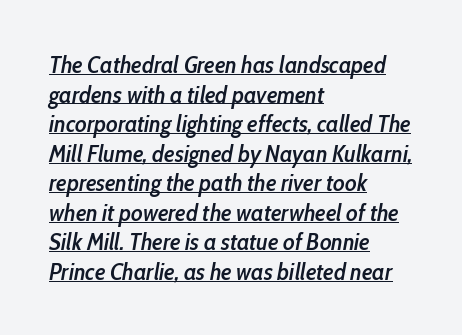
The typesetter has applied underlining to the passage shown. You can tell it's italic because the verticals aren't actually vertical. Spacing between characters is what you'd get straight out of the box. This is moderately heavy type, rendered in semibold.
